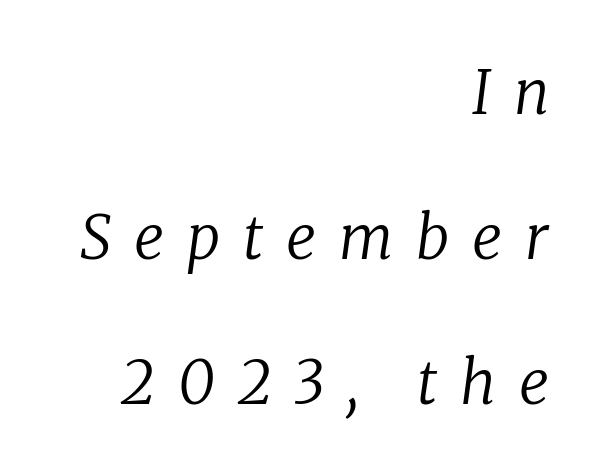
Q: Is the text bold? A: No.
Q: Is the text italic (slanted)? A: Yes, it leans right by about 8 degrees.
Q: Is the typeface a serif or a sans-serif typeface? A: Serif.
Q: Is the text underlined? A: No.
Q: How is the paragraph aligned? A: Right-aligned.
Q: Is the spacing between letters normal or unusually wide? A: Unusually wide.
Q: Is the spacing between lines tight, normal or loose? A: Loose.
Q: Width (condensed, normal, or wide)? A: Normal.
Q: Stroke contrast? A: Low.
Q: x-height? A: Medium.
Q: Monospaced? A: No.
